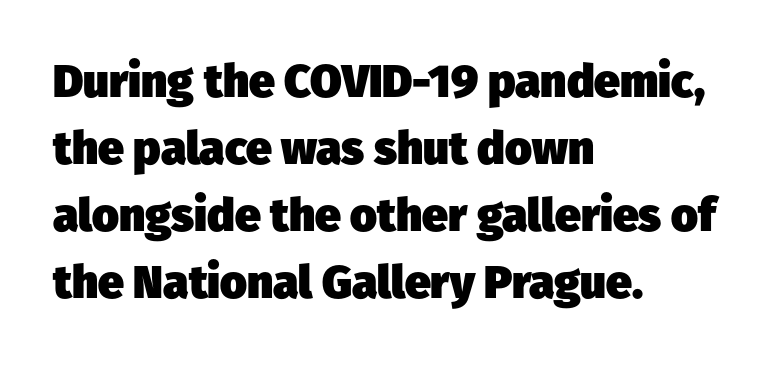
Q: Is the text bold? A: Yes.
Q: Is the typeface a serif or a sans-serif typeface? A: Sans-serif.
Q: Is the text underlined? A: No.
Q: How is the paragraph aligned? A: Left-aligned.
Q: Is the spacing between letters normal or unusually wide? A: Normal.
Q: Is the spacing between lines tight, normal or loose? A: Normal.
Q: Width (condensed, normal, or wide)? A: Normal.
Q: Stroke contrast? A: Low.
Q: x-height? A: Medium.
Q: Monospaced? A: No.
